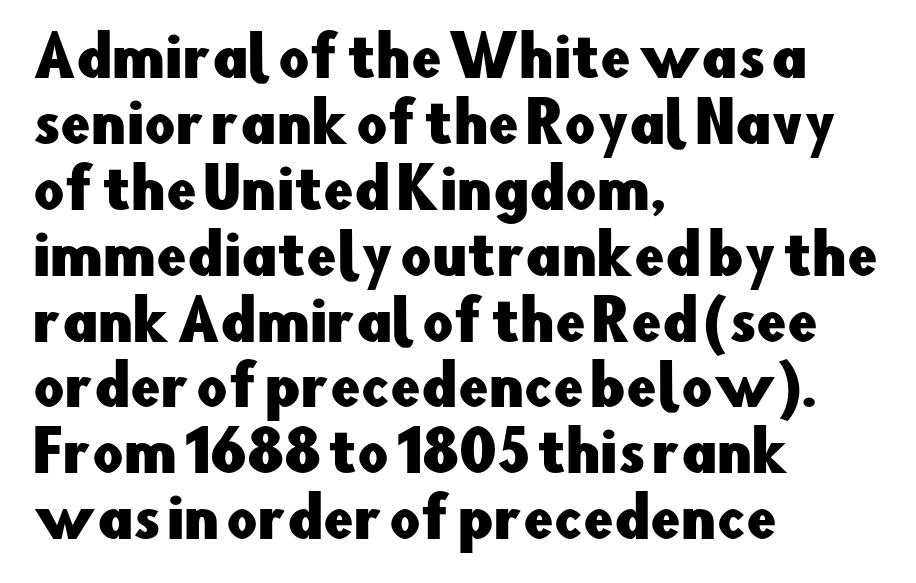
Q: Is the text italic (slanted)? A: No, it is upright.
Q: Is the typeface a serif or a sans-serif typeface? A: Sans-serif.
Q: Is the text underlined? A: No.
Q: How is the paragraph aligned? A: Left-aligned.
Q: Is the spacing between letters normal or unusually wide? A: Normal.
Q: Width (condensed, normal, or wide)? A: Normal.
Q: Stroke contrast? A: Low.
Q: x-height? A: Small.
Q: Monospaced? A: No.
